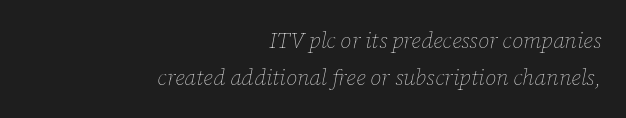
{"italic": "yes", "lean": "right", "slant_degrees": 12, "bold": "no", "underline": "no", "align": "right", "line_spacing": "normal", "line_spacing_ratio": 1.66, "letter_spacing": "normal", "letter_spacing_em": 0.0, "glyph_px": 22}
